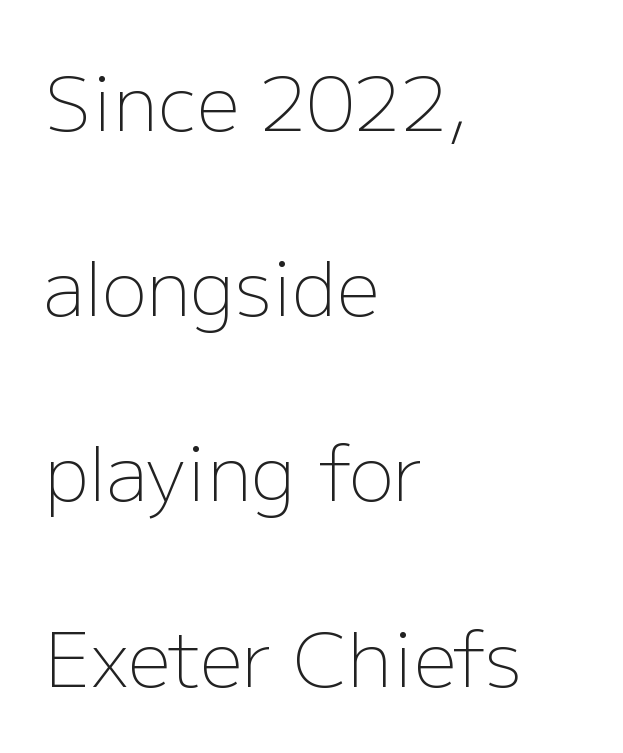
Q: Is the text bold? A: No.
Q: Is the text italic (slanted)? A: No, it is upright.
Q: Is the typeface a serif or a sans-serif typeface? A: Sans-serif.
Q: Is the text underlined? A: No.
Q: How is the paragraph aligned? A: Left-aligned.
Q: Is the spacing between letters normal or unusually wide? A: Normal.
Q: Is the spacing between lines tight, normal or loose? A: Loose.
Q: Width (condensed, normal, or wide)? A: Normal.
Q: Stroke contrast? A: Low.
Q: x-height? A: Medium.
Q: Monospaced? A: No.
